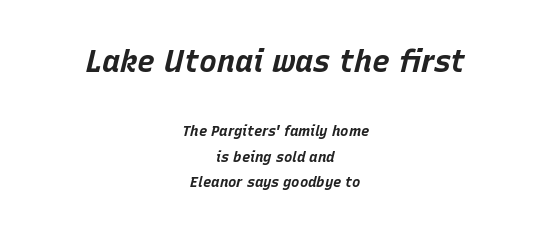
Underline: absent. Default kerning and tracking; the words read as compact shapes. Which chunk is bigger? The first one — the top block dwarfs the bottom. Casual observation: everything's sitting right in the middle. A typesetter would mark this as italic. Note the varied advance widths — an 'i' is clearly narrower than an 'm'.
